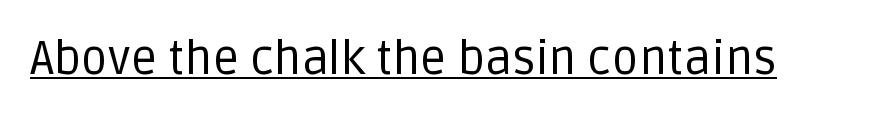
The image shows 47 px regular-weight sans-serif type, upright; set normal letter spacing, underlined; low stroke contrast and a large x-height.
